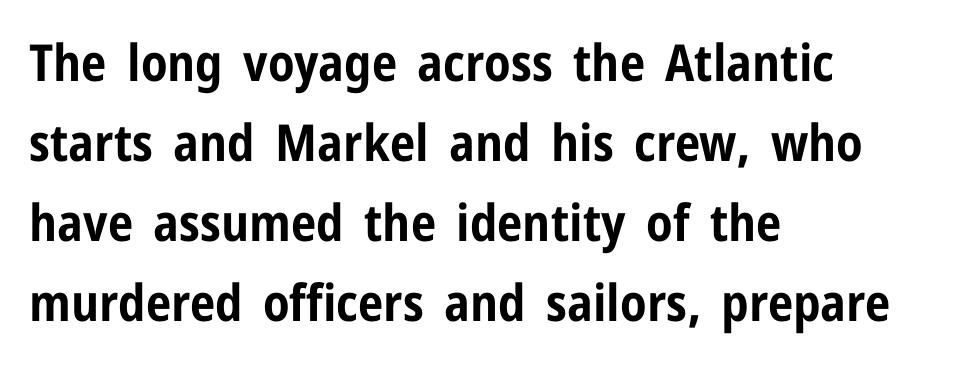
{"serif": "no", "italic": "no", "bold": "yes", "weight": "bold", "width": "condensed", "stroke_contrast": "low", "x_height": "medium", "monospaced": "no", "underline": "no", "align": "left", "line_spacing": "normal", "line_spacing_ratio": 1.57, "letter_spacing": "normal", "letter_spacing_em": 0.0, "glyph_px": 51}
